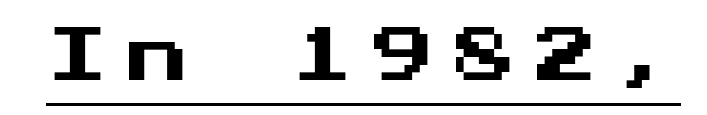
Display-style spreading of the glyphs; the letterfit is very open. The type sits square on the baseline with zero lean. Has an underline been added? It has. The passage shown is typeset with a sans-serif family.
